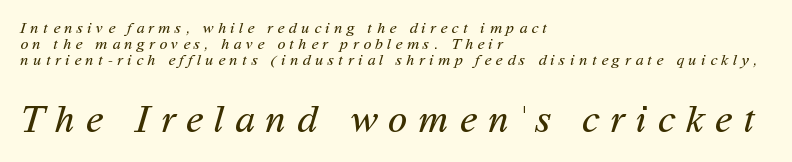
{"serif": "no", "bold": "no", "weight": "regular", "width": "normal", "stroke_contrast": "medium", "x_height": "medium", "monospaced": "no", "underline": "no", "align": "left", "line_spacing": "tight", "line_spacing_ratio": 1.01, "letter_spacing": "wide", "letter_spacing_em": 0.28, "larger_block": "second", "size_ratio": 2.5, "glyph_px": 40}
